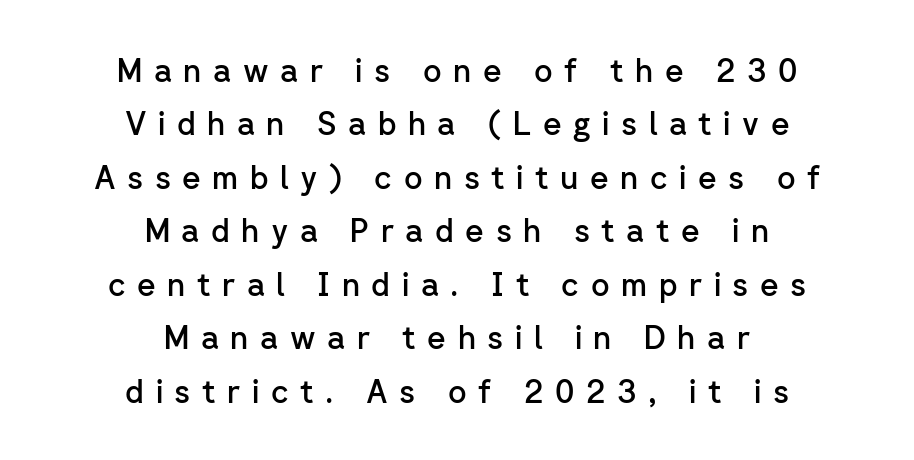
The image shows 32 px semibold sans-serif type, upright; set centered, normal line spacing (1.67x), unusually wide letter spacing (+0.36 em), not underlined; low stroke contrast and a medium x-height.
